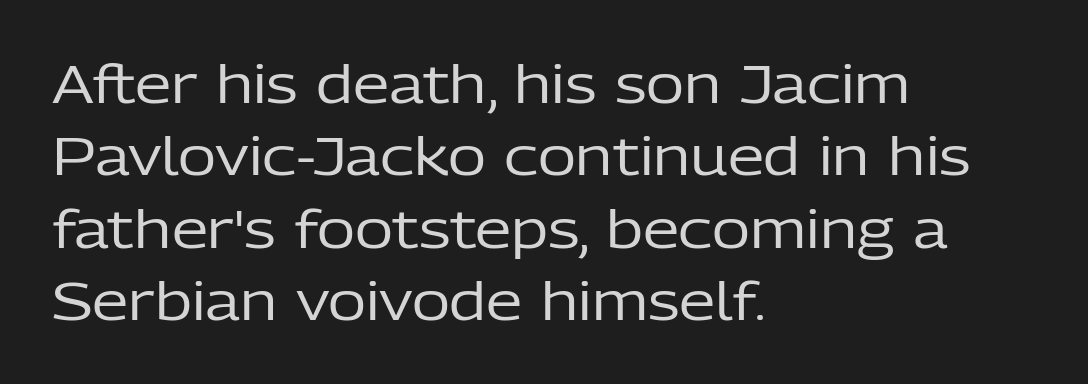
The image shows 52 px regular-weight sans-serif type, upright; set left-aligned, normal line spacing (1.39x), normal letter spacing, not underlined; low stroke contrast and a medium x-height.
